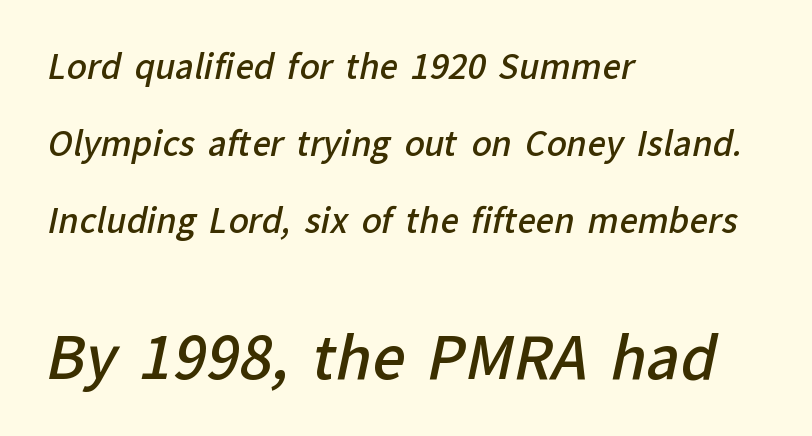
The image shows 58 px semibold sans-serif type; set left-aligned, loose line spacing (2.34x), normal letter spacing, not underlined; the second (bottom) block is 1.76x larger; low stroke contrast and a medium x-height.
